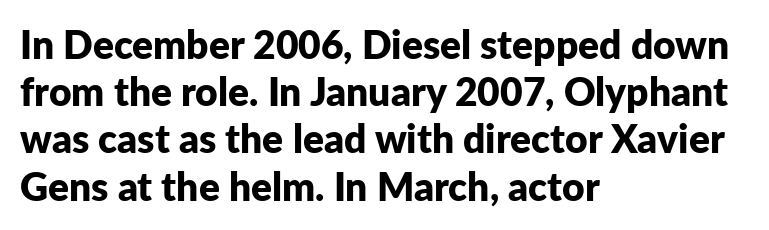
{"serif": "no", "italic": "no", "bold": "yes", "weight": "bold", "width": "normal", "stroke_contrast": "low", "x_height": "medium", "monospaced": "no", "underline": "no", "align": "left", "line_spacing_ratio": 1.21, "letter_spacing": "normal", "letter_spacing_em": 0.0, "glyph_px": 39}
